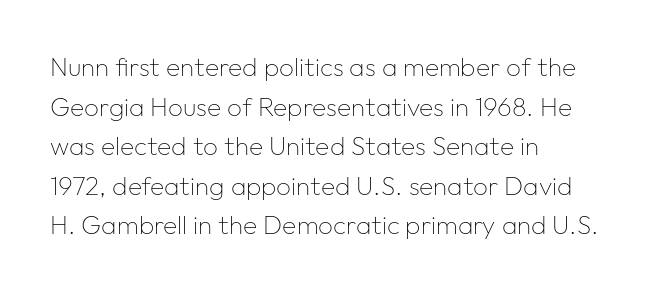
{"italic": "no", "bold": "no", "underline": "no", "align": "left", "line_spacing": "normal", "line_spacing_ratio": 1.52, "letter_spacing": "normal", "letter_spacing_em": 0.0, "glyph_px": 26}
